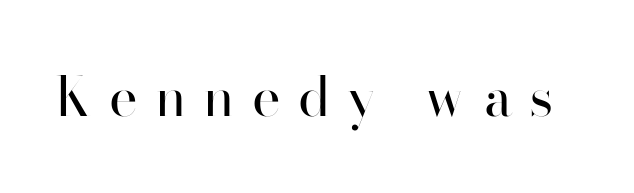
The image shows 54 px regular-weight sans-serif type, upright; set unusually wide letter spacing (+0.32 em), not underlined; high stroke contrast and a small x-height.
